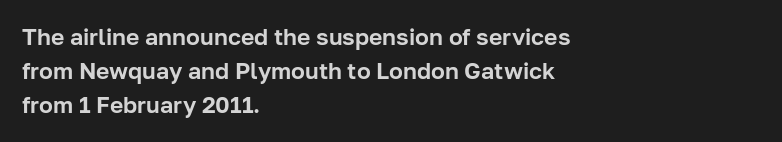
The image shows 23 px text type, upright; set left-aligned, normal line spacing (1.48x), normal letter spacing, not underlined.
